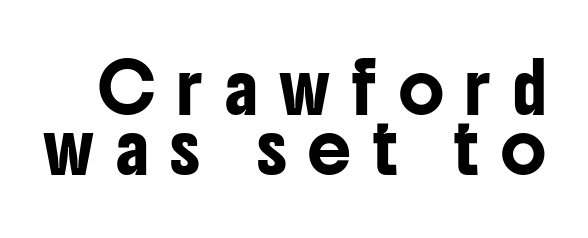
The image shows 48 px condensed sans-serif type, upright; set normal line spacing (1.26x), unusually wide letter spacing (+0.46 em), not underlined; low stroke contrast and a medium x-height.
